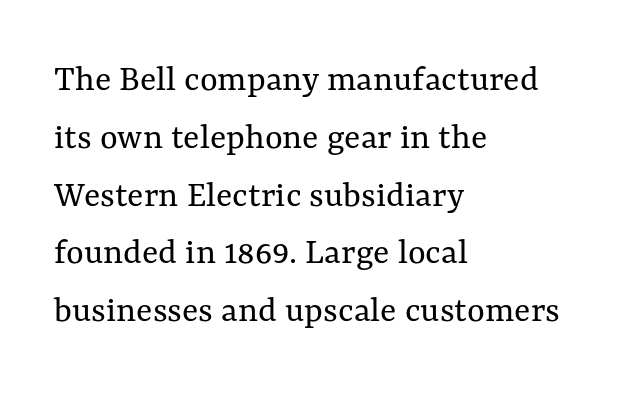
The image shows 38 px regular-weight type, upright; set left-aligned, normal line spacing (1.52x), normal letter spacing, not underlined; medium stroke contrast and a medium x-height.
